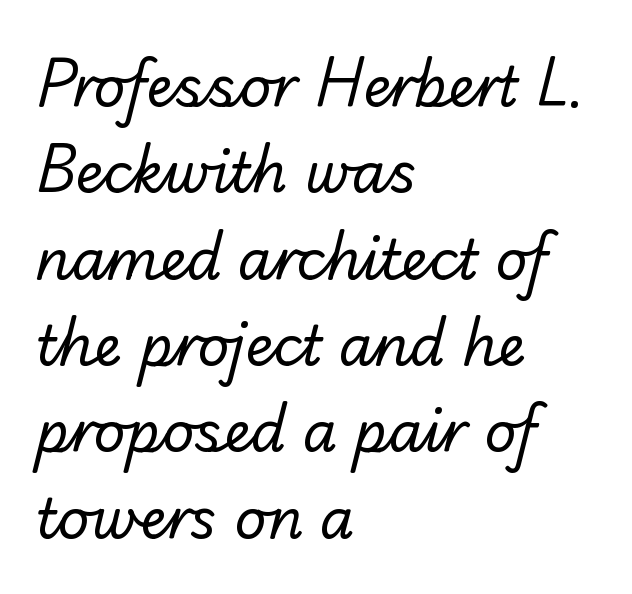
{"serif": "no", "bold": "no", "weight": "regular", "width": "normal", "stroke_contrast": "low", "x_height": "small", "monospaced": "no", "underline": "no", "align": "left", "line_spacing": "normal", "line_spacing_ratio": 1.57, "letter_spacing": "normal", "letter_spacing_em": 0.0, "glyph_px": 55}
